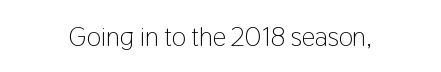
The image shows 27 px text type, upright; set centered, normal letter spacing, not underlined.
